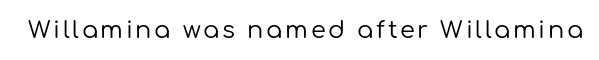
The image shows 24 px text type, upright; set not underlined.
